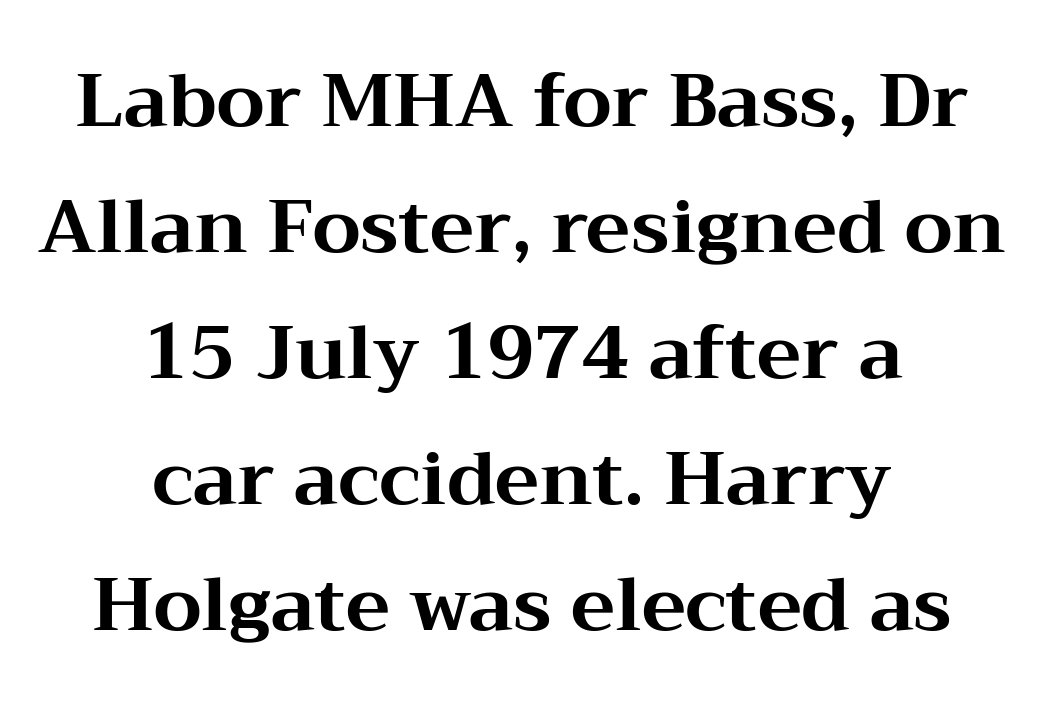
The whitespace from short lines is split evenly between both sides. Classification — serif. Nobody touched the tracking dial on this one. Just letters on the line, the space beneath them empty.
